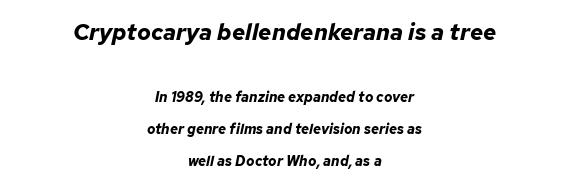
The image shows 23 px bold type, italic (leaning right); set centered, loose line spacing (2.29x), normal letter spacing, not underlined; the first (top) block is 1.64x larger.
